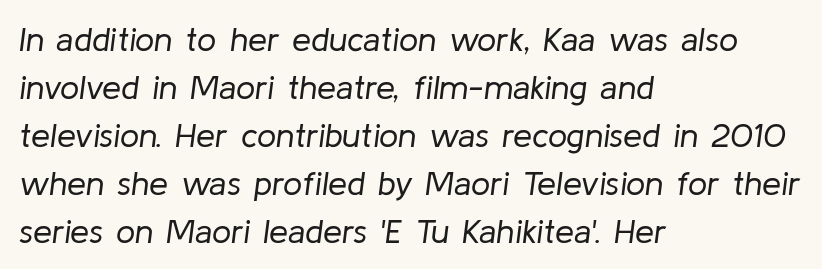
The image shows 34 px regular-weight type, italic (leaning right); set left-aligned, normal line spacing (1.41x), normal letter spacing, not underlined; low stroke contrast and a medium x-height.
